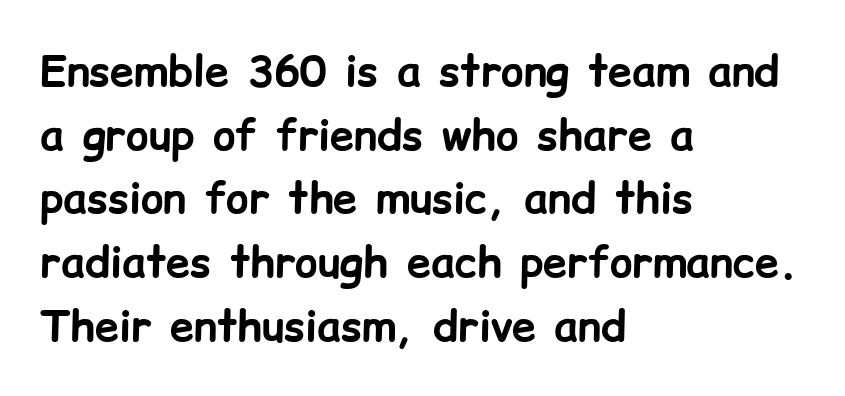
Q: Is the text bold? A: Yes.
Q: Is the text italic (slanted)? A: No, it is upright.
Q: Is the typeface a serif or a sans-serif typeface? A: Sans-serif.
Q: Is the text underlined? A: No.
Q: How is the paragraph aligned? A: Left-aligned.
Q: Is the spacing between letters normal or unusually wide? A: Normal.
Q: Is the spacing between lines tight, normal or loose? A: Normal.
Q: Width (condensed, normal, or wide)? A: Normal.
Q: Stroke contrast? A: Low.
Q: x-height? A: Medium.
Q: Monospaced? A: No.
